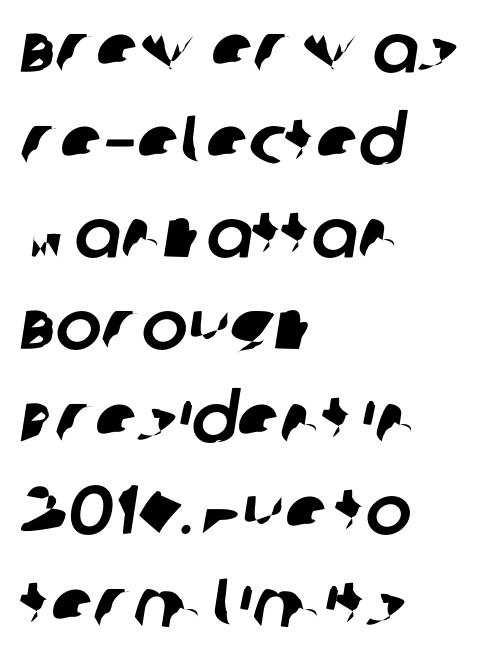
Left-aligned paragraph, ragged on the right. No feet cap the strokes, marking this as sans-serif type. Check under the words: just untouched page. Each word holds together tightly as a unit, with standard inter-letter gaps.
